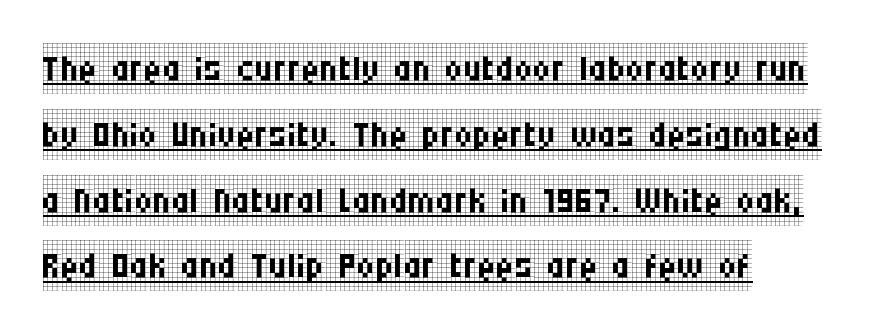
The image shows 51 px regular-weight, condensed serif type, upright; set normal line spacing (1.29x), normal letter spacing, underlined; low stroke contrast and a large x-height.
